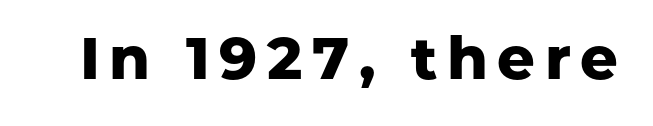
The image shows 59 px heavy sans-serif type, upright; set not underlined; low stroke contrast and a medium x-height.
